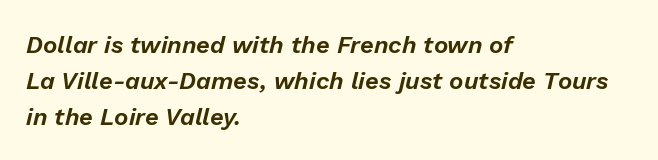
The image shows 24 px text type, italic (leaning right); set left-aligned, normal line spacing (1.49x), normal letter spacing, not underlined.
